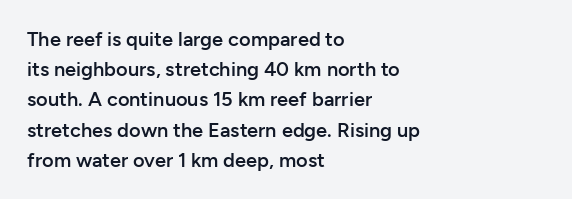
Plain, unruled lines of type. Tracking here is standard; glyphs follow each other at the usual distance. Is the type bold? Partly — it's a semibold, heavier than regular but not fully bold. This sample uses an upright cut, with every glyph sitting square on the baseline. The line-height multiplier appears to be the usual default.
